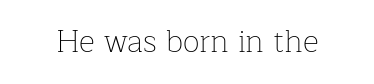
Q: Is the text bold? A: No.
Q: Is the text italic (slanted)? A: No, it is upright.
Q: Is the typeface a serif or a sans-serif typeface? A: Serif.
Q: Is the text underlined? A: No.
Q: Is the spacing between letters normal or unusually wide? A: Normal.
Q: Width (condensed, normal, or wide)? A: Normal.
Q: Stroke contrast? A: Low.
Q: x-height? A: Medium.
Q: Monospaced? A: No.
